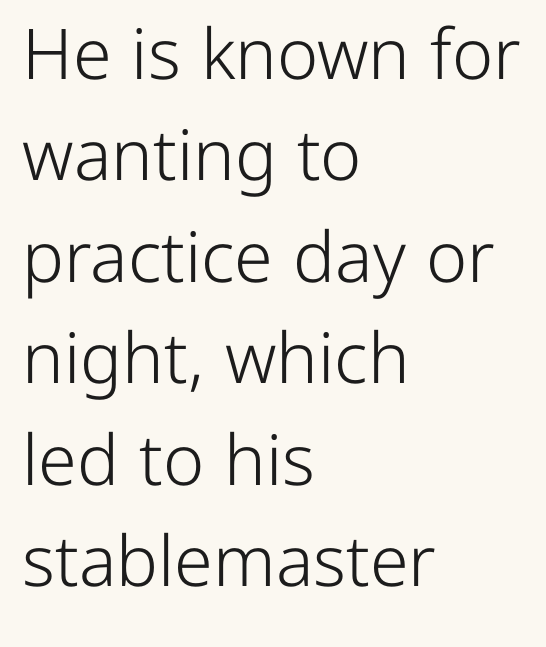
Nobody touched the tracking dial on this one. Nobody drew a line under any word here. The characters display no serif detailing; their extremities are plain. Short and long lines alike share a common starting point at left. This sample uses an upright cut, with every glyph sitting square on the baseline.
